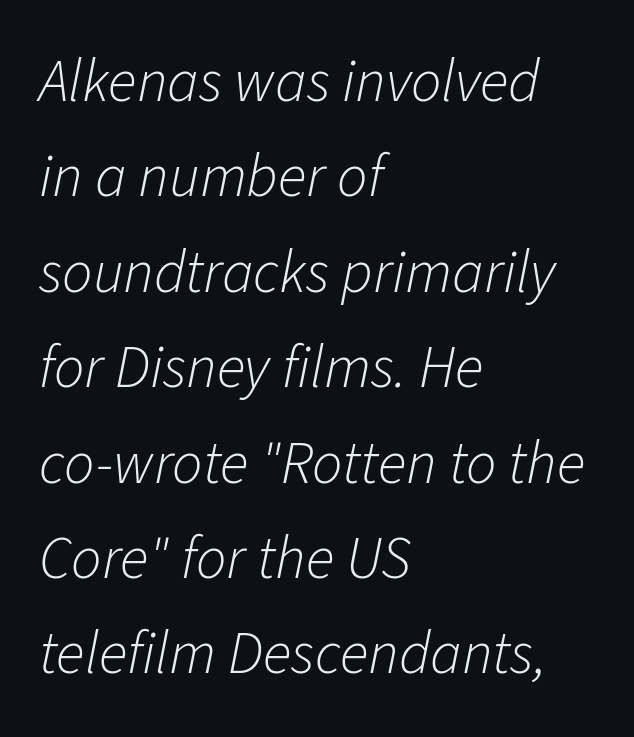
The image shows 60 px light type, italic (leaning right); set left-aligned, normal line spacing (1.59x), normal letter spacing, not underlined; low stroke contrast and a medium x-height.
